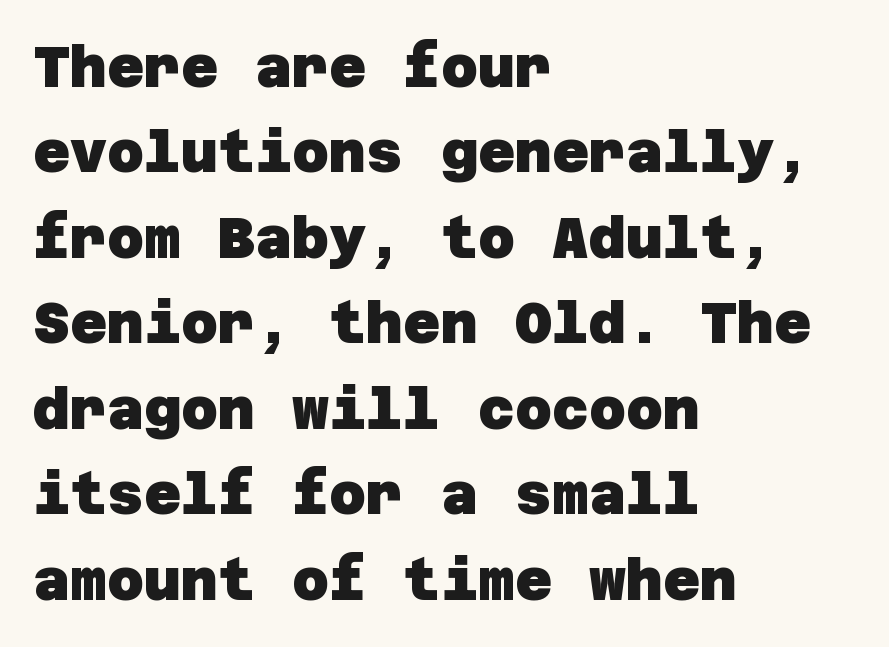
The image shows 57 px heavy sans-serif type; set left-aligned, normal line spacing (1.5x), normal letter spacing, not underlined; low stroke contrast and a large x-height.
